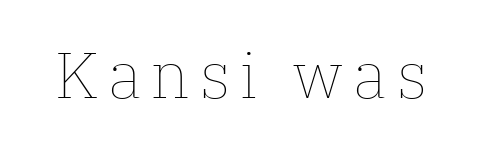
Tall strokes in this sample are plumb rather than angled. The passage shown is not bold in any degree. Clear beneath every line of the passage. Do the characters align in a grid? No, the font is proportional.
